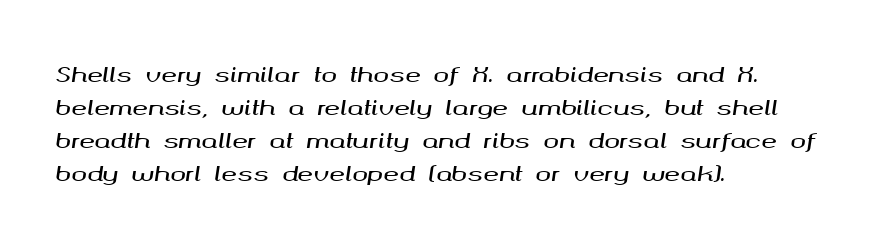
One-word summary of the alignment: left. What stands out about the letter spacing? Nothing — it is the standard amount. You can tell it's italic because the verticals aren't actually vertical. The gap between lines stays unmarked. A typesetter would call this leading conventional body-copy spacing.
